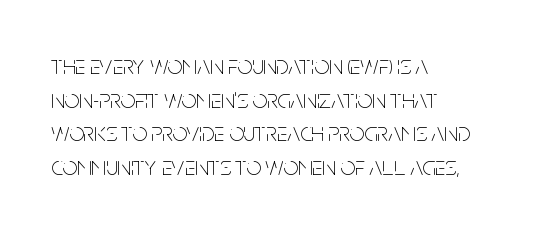
The image shows 26 px text type, upright; set left-aligned, normal line spacing (1.29x), normal letter spacing, not underlined.
